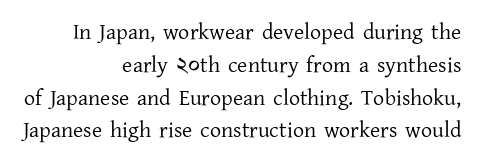
Q: Is the text bold? A: No.
Q: Is the text italic (slanted)? A: No, it is upright.
Q: Is the text underlined? A: No.
Q: How is the paragraph aligned? A: Right-aligned.
Q: Is the spacing between letters normal or unusually wide? A: Normal.
Q: Is the spacing between lines tight, normal or loose? A: Normal.
